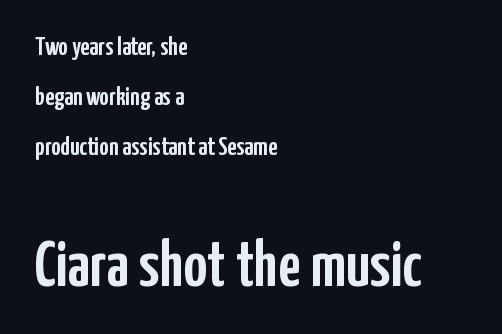
Q: Is the text italic (slanted)? A: No, it is upright.
Q: Is the typeface a serif or a sans-serif typeface? A: Sans-serif.
Q: Is the text underlined? A: No.
Q: How is the paragraph aligned? A: Left-aligned.
Q: Is the spacing between letters normal or unusually wide? A: Normal.
Q: Is the spacing between lines tight, normal or loose? A: Loose.
Q: Which block of text is set in a larger size, the first (top) or the second (bottom)? A: The second (bottom) one.
Q: Width (condensed, normal, or wide)? A: Condensed.
Q: Stroke contrast? A: Low.
Q: x-height? A: Medium.
Q: Monospaced? A: No.
